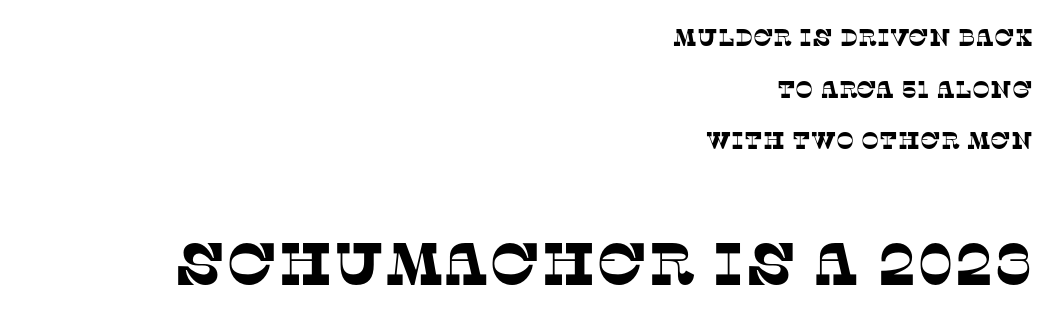
This rendering employs a face with finishing strokes, i.e., a serif. The space directly below the letters is spotless. These lines stand farther apart than default settings would place them. Visually the block forms a straight wall on the right and a jagged coastline on the left. Visually, the bottom section dominates because its glyphs are scaled up. Default kerning and tracking; the words read as compact shapes.
